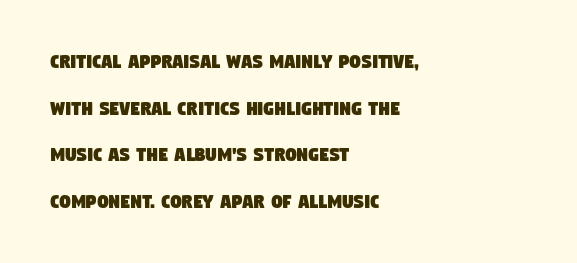
The image shows 22 px text type; set left-aligned, loose line spacing (2.12x), normal letter spacing, not underlined.
